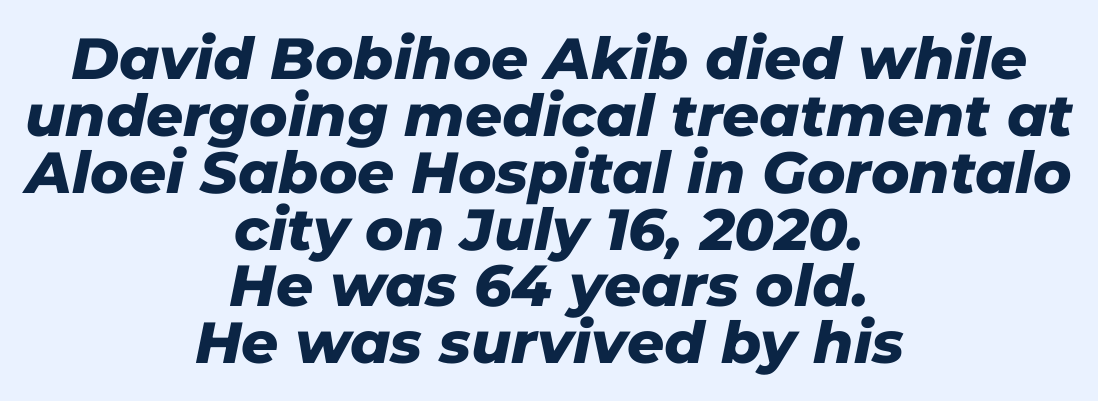
One-word summary of the alignment: center. These lines were composed using italics. Strokes here are thick enough to call this a true bold. Honestly, the letter spacing is just normal — you wouldn't notice it. The passage shown is typed in a proportional face where columns would drift. The line-height multiplier appears low, near solid setting.
